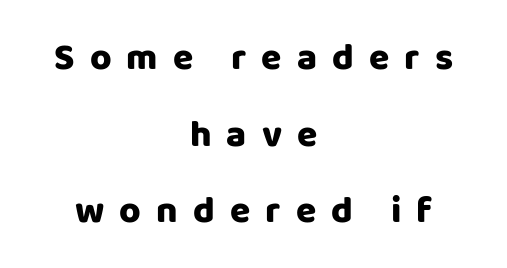
A clean baseline with only descenders dipping below it. The horizontal fit of the characters is loose and conspicuously gappy. The paragraph shown floats in the horizontal middle. Notice how the stems are strictly vertical — no italics here.
